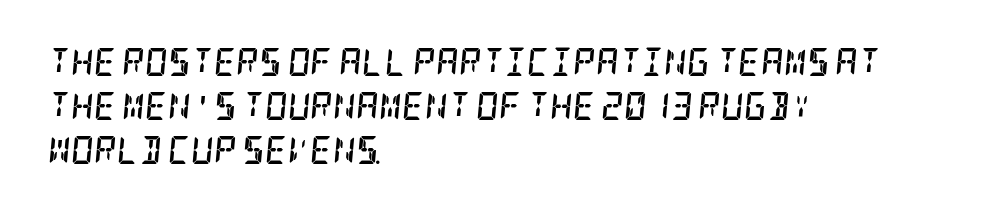
{"serif": "yes", "italic": "yes", "lean": "right", "slant_degrees": 5, "bold": "yes", "weight": "semibold", "width": "condensed", "stroke_contrast": "low", "x_height": "large", "underline": "no", "align": "left", "line_spacing": "normal", "line_spacing_ratio": 1.57, "letter_spacing": "normal", "letter_spacing_em": 0.0, "glyph_px": 28}
